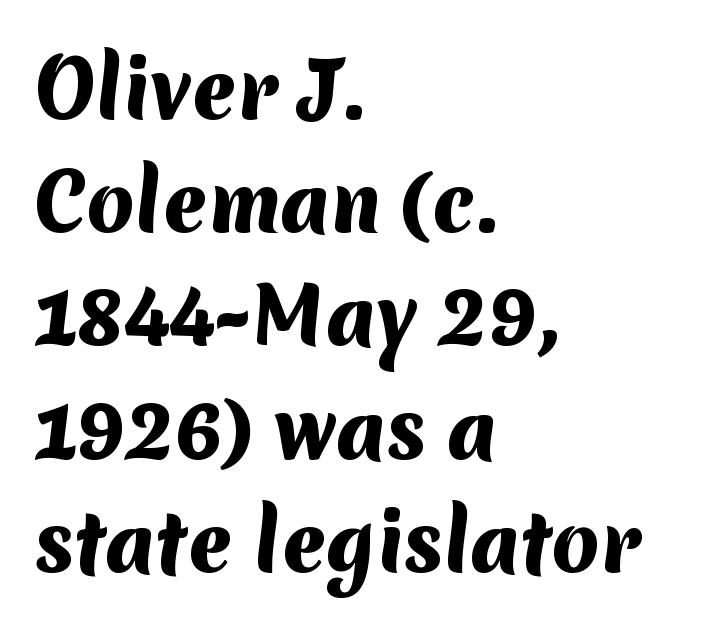
{"serif": "no", "bold": "yes", "weight": "heavy", "width": "normal", "stroke_contrast": "medium", "x_height": "medium", "monospaced": "no", "underline": "no", "align": "left", "line_spacing": "normal", "line_spacing_ratio": 1.47, "letter_spacing": "normal", "letter_spacing_em": 0.0, "glyph_px": 77}
